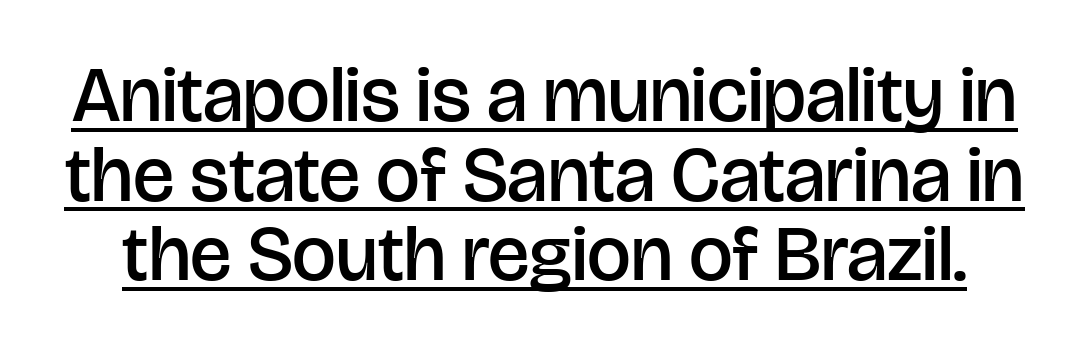
The designer went with a sans here, leaving each stem footless. Default kerning and tracking; the words read as compact shapes. Beneath each row of characters lies a ruled line. A typesetter would call this leading minimal, almost set solid. The lettering holds an erect, upright posture throughout.
